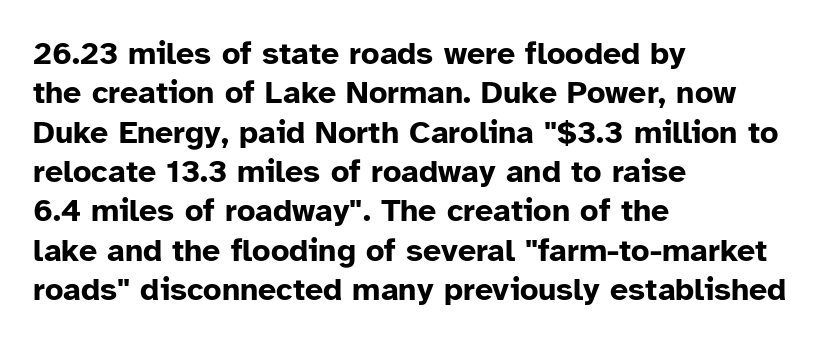
Q: Is the text bold? A: Yes.
Q: Is the text italic (slanted)? A: No, it is upright.
Q: Is the typeface a serif or a sans-serif typeface? A: Sans-serif.
Q: Is the text underlined? A: No.
Q: How is the paragraph aligned? A: Left-aligned.
Q: Is the spacing between letters normal or unusually wide? A: Normal.
Q: Width (condensed, normal, or wide)? A: Normal.
Q: Stroke contrast? A: Low.
Q: x-height? A: Medium.
Q: Monospaced? A: No.
